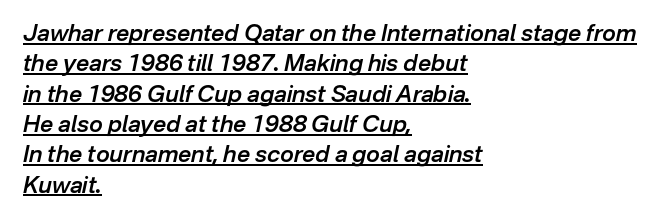
Q: Is the text bold? A: Semi-bold.
Q: Is the text italic (slanted)? A: Yes, it leans right by about 12 degrees.
Q: Is the text underlined? A: Yes.
Q: How is the paragraph aligned? A: Left-aligned.
Q: Is the spacing between letters normal or unusually wide? A: Normal.
Q: Is the spacing between lines tight, normal or loose? A: Normal.
